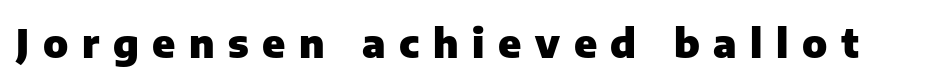
The image shows 40 px heavy sans-serif type, upright; set unusually wide letter spacing (+0.34 em), not underlined; low stroke contrast and a medium x-height.
